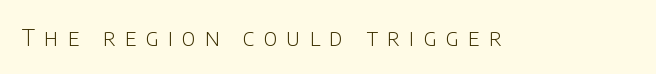
The image shows 23 px text type, upright; set unusually wide letter spacing (+0.39 em), not underlined.
